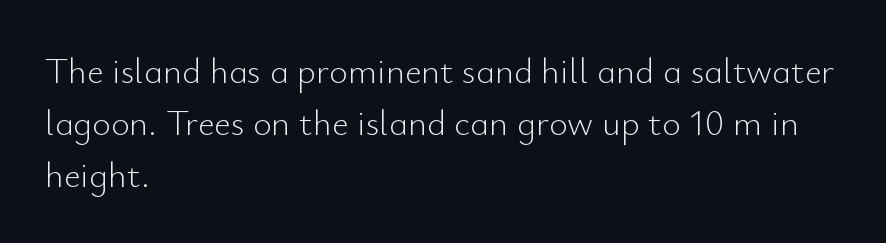
Q: Is the text bold? A: No.
Q: Is the text italic (slanted)? A: No, it is upright.
Q: Is the typeface a serif or a sans-serif typeface? A: Sans-serif.
Q: Is the text underlined? A: No.
Q: How is the paragraph aligned? A: Left-aligned.
Q: Is the spacing between letters normal or unusually wide? A: Normal.
Q: Is the spacing between lines tight, normal or loose? A: Normal.
Q: Width (condensed, normal, or wide)? A: Normal.
Q: Stroke contrast? A: Low.
Q: x-height? A: Small.
Q: Monospaced? A: No.
